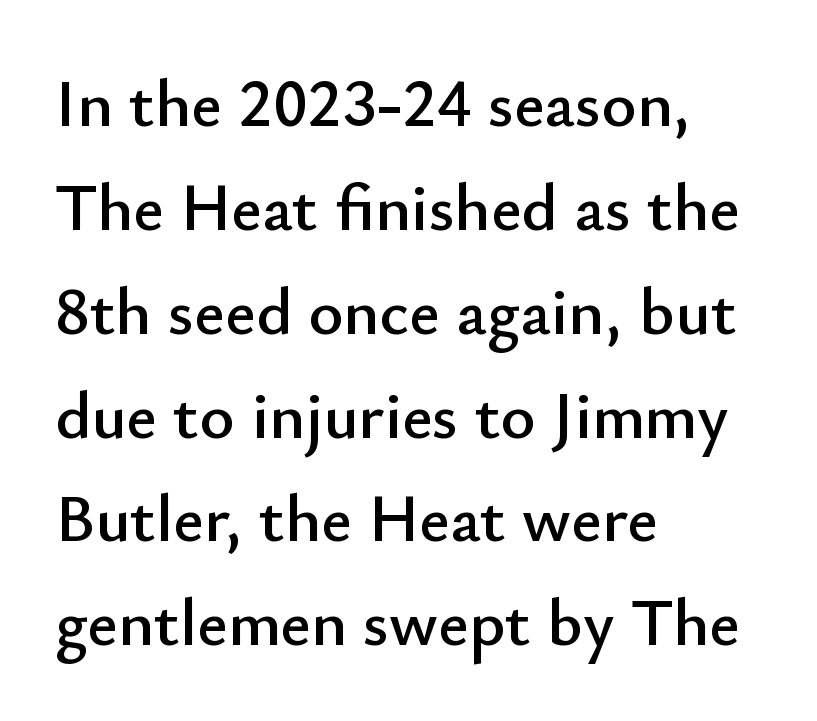
Q: Is the text italic (slanted)? A: No, it is upright.
Q: Is the typeface a serif or a sans-serif typeface? A: Sans-serif.
Q: Is the text underlined? A: No.
Q: How is the paragraph aligned? A: Left-aligned.
Q: Is the spacing between letters normal or unusually wide? A: Normal.
Q: Is the spacing between lines tight, normal or loose? A: Normal.
Q: Width (condensed, normal, or wide)? A: Normal.
Q: Stroke contrast? A: Low.
Q: x-height? A: Small.
Q: Monospaced? A: No.
